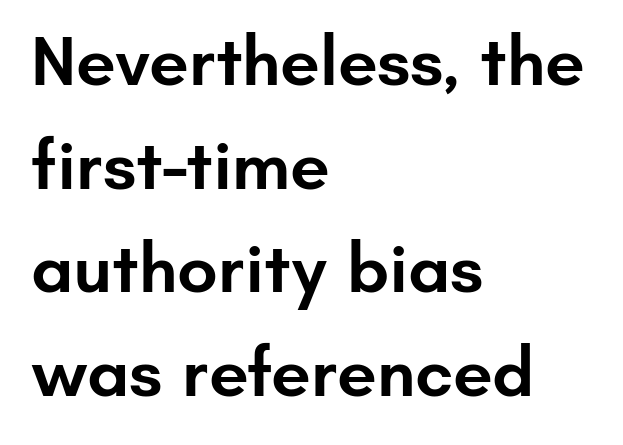
The image shows 71 px semibold sans-serif type, upright; set left-aligned, normal line spacing (1.46x), normal letter spacing, not underlined; low stroke contrast and a small x-height.
